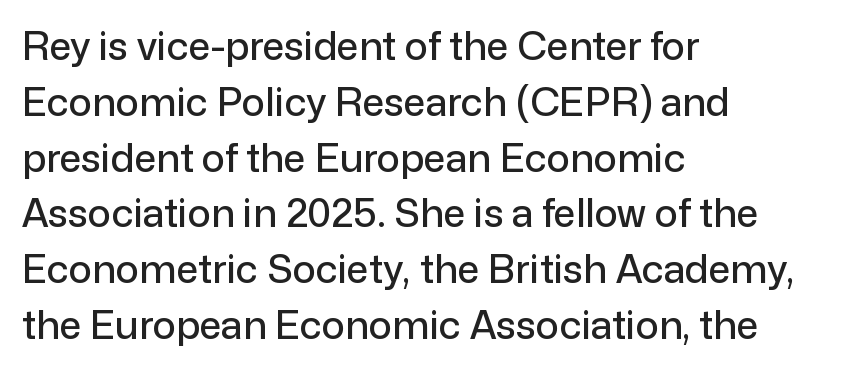
{"serif": "no", "italic": "no", "width": "normal", "stroke_contrast": "low", "x_height": "medium", "monospaced": "no", "underline": "no", "align": "left", "line_spacing": "normal", "line_spacing_ratio": 1.43, "letter_spacing": "normal", "letter_spacing_em": 0.0, "glyph_px": 39}
